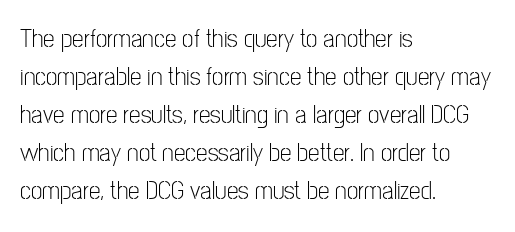
The image shows 26 px text type, upright; set left-aligned, normal line spacing (1.46x), normal letter spacing, not underlined.
